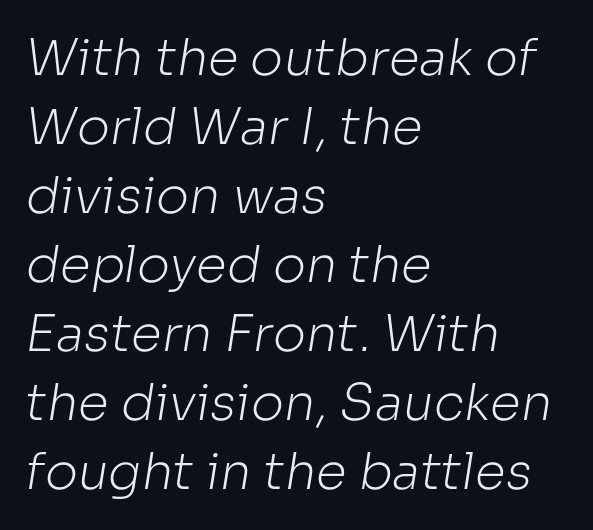
The image shows 50 px light sans-serif type; set left-aligned, normal line spacing (1.38x), normal letter spacing, not underlined; low stroke contrast and a medium x-height.
